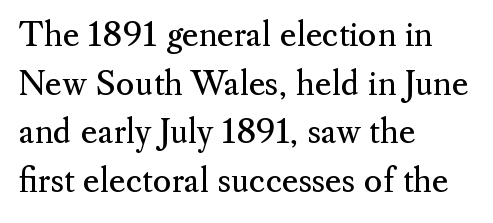
{"serif": "yes", "italic": "no", "bold": "no", "weight": "regular", "width": "normal", "stroke_contrast": "medium", "x_height": "small", "monospaced": "no", "underline": "no", "align": "left", "line_spacing": "normal", "line_spacing_ratio": 1.52, "letter_spacing": "normal", "letter_spacing_em": 0.0, "glyph_px": 32}
